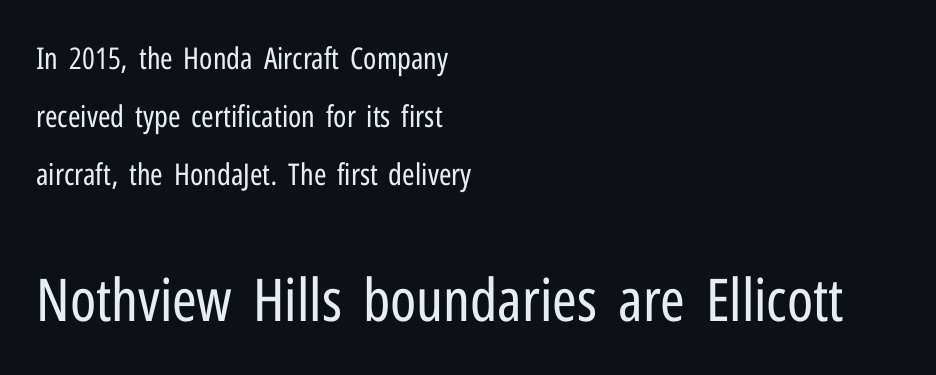
Q: Is the text bold? A: No.
Q: Is the text italic (slanted)? A: No, it is upright.
Q: Is the typeface a serif or a sans-serif typeface? A: Sans-serif.
Q: Is the text underlined? A: No.
Q: How is the paragraph aligned? A: Left-aligned.
Q: Is the spacing between letters normal or unusually wide? A: Normal.
Q: Is the spacing between lines tight, normal or loose? A: Loose.
Q: Which block of text is set in a larger size, the first (top) or the second (bottom)? A: The second (bottom) one.
Q: Width (condensed, normal, or wide)? A: Condensed.
Q: Stroke contrast? A: Low.
Q: x-height? A: Medium.
Q: Monospaced? A: No.
